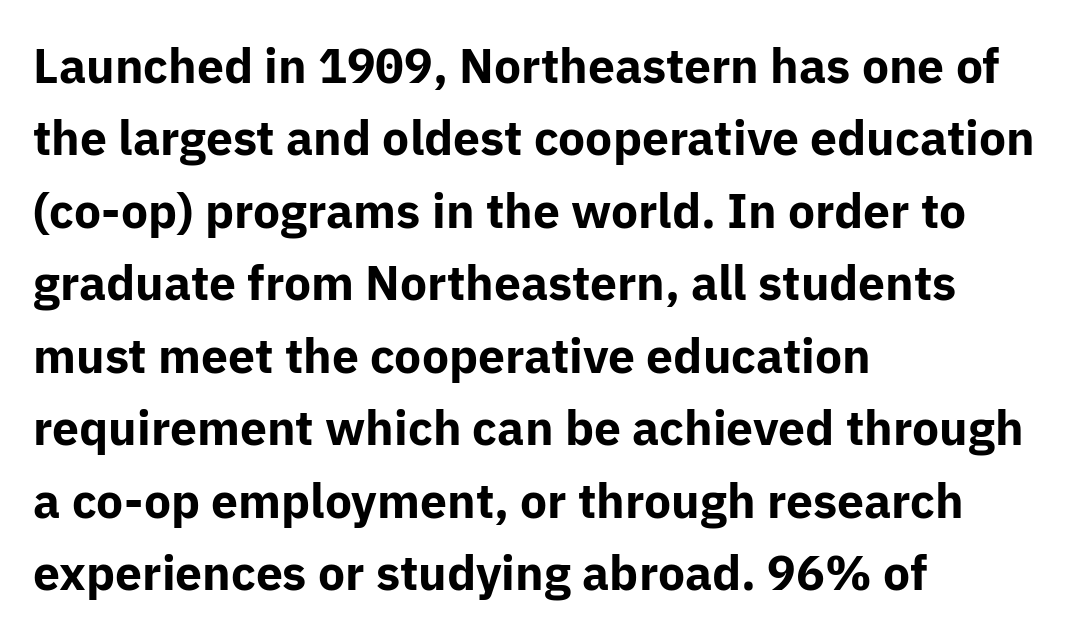
The image shows 48 px bold sans-serif type, upright; set left-aligned, normal line spacing (1.51x), normal letter spacing, not underlined; low stroke contrast and a medium x-height.
